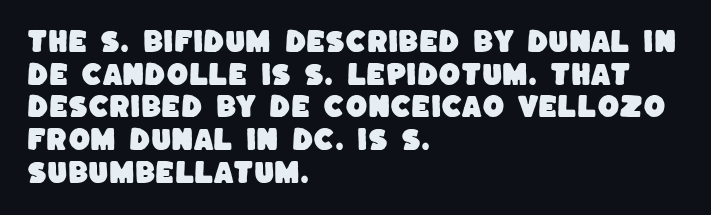
The image shows 25 px text type; set left-aligned, normal line spacing (1.31x), normal letter spacing, not underlined.
